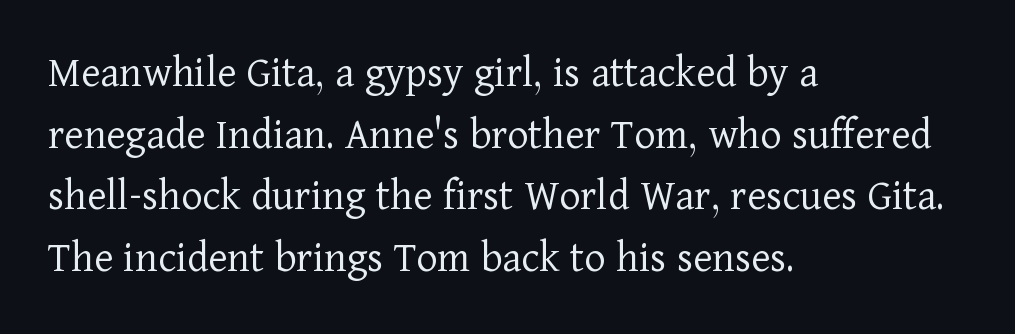
{"serif": "yes", "italic": "no", "bold": "no", "weight": "light", "width": "normal", "stroke_contrast": "low", "x_height": "medium", "monospaced": "no", "underline": "no", "align": "left", "line_spacing": "normal", "line_spacing_ratio": 1.37, "letter_spacing": "normal", "letter_spacing_em": 0.0, "glyph_px": 45}
